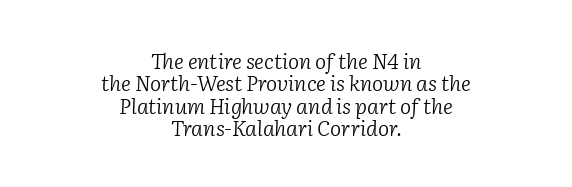
{"italic": "yes", "lean": "right", "slant_degrees": 2, "bold": "no", "underline": "no", "align": "center", "line_spacing": "tight", "line_spacing_ratio": 1.06, "letter_spacing": "normal", "letter_spacing_em": 0.0, "glyph_px": 21}
